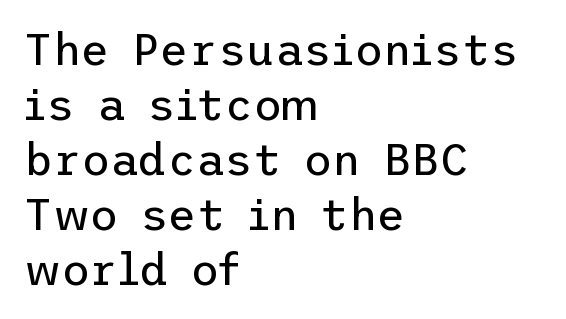
Is the stroke heavy? The answer is a plain regular-or-lighter. Every row of glyphs begins at an identical x-position on the left. Summary of vertical rhythm: regular, with standard interline spacing. Classification — sans serif. Characters remain perfectly vertical along every line. Tracking value appears to be zero — textbook default spacing.
